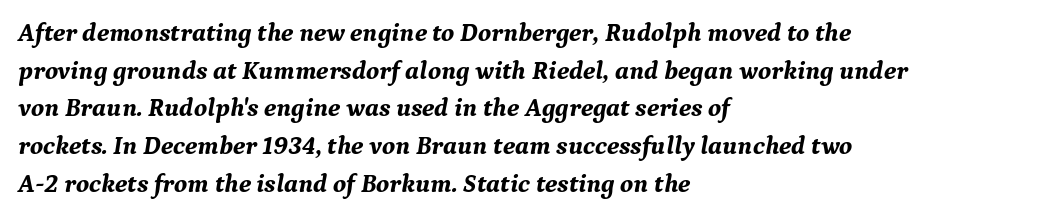
Tall strokes in this sample are angled rather than plumb. Glance below the letters and you will spot only blank space. Reading down the block, your eye returns to a fixed left position each line. A typesetter would call this leading conventional body-copy spacing.
